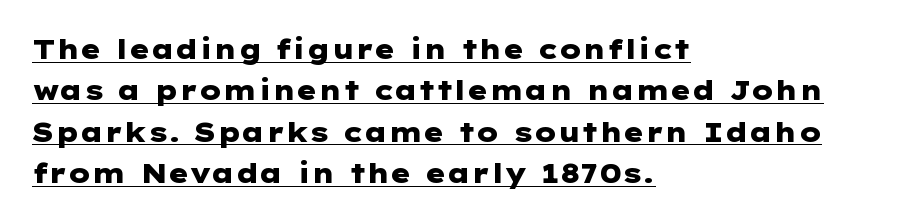
The image shows 27 px bold type, upright; set left-aligned, normal line spacing (1.53x), normal letter spacing, underlined.
